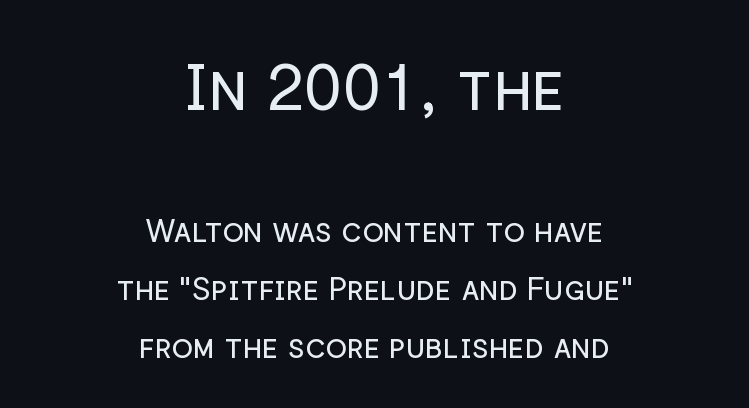
Q: Is the text bold? A: No.
Q: Is the text italic (slanted)? A: No, it is upright.
Q: Is the typeface a serif or a sans-serif typeface? A: Sans-serif.
Q: Is the text underlined? A: No.
Q: How is the paragraph aligned? A: Centered.
Q: Is the spacing between letters normal or unusually wide? A: Normal.
Q: Which block of text is set in a larger size, the first (top) or the second (bottom)? A: The first (top) one.
Q: Width (condensed, normal, or wide)? A: Normal.
Q: Stroke contrast? A: Low.
Q: x-height? A: Medium.
Q: Monospaced? A: No.
